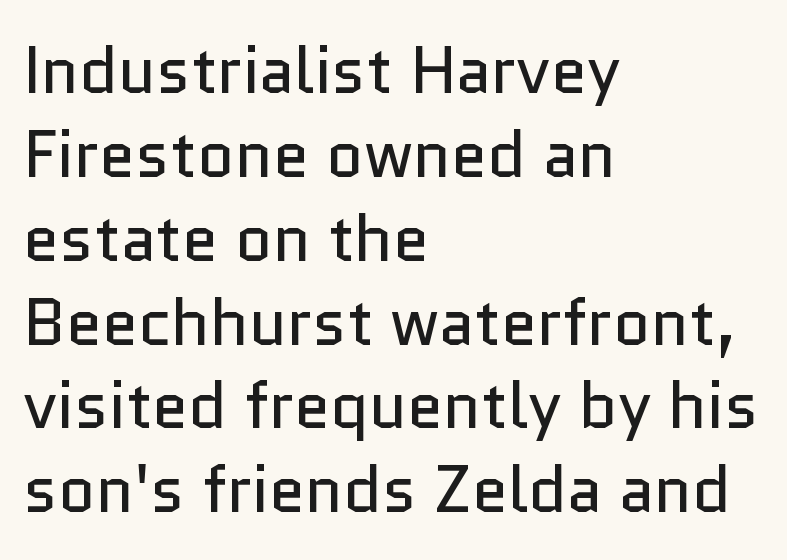
Baseline-to-baseline distance is the conventional proportion of letter height. Leftover space on each line is placed entirely after the last word. If you drew a line through each stem, it would be perfectly vertical. Descender tails drop into unmarked territory. Is this a sans? Yes — the strokes have no serifs. Proportional: the letters do not fall into vertical columns.
